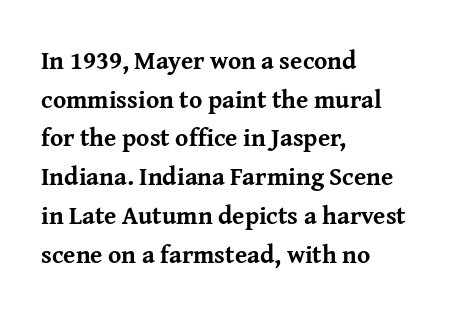
Lines of text with bare space underneath. Default kerning and tracking; the words read as compact shapes. Typeset ragged right — the left edge is the straight one. Regarding leading, the lines here are spaced in the standard way. Every stem runs plumb, perpendicular to the baseline.
